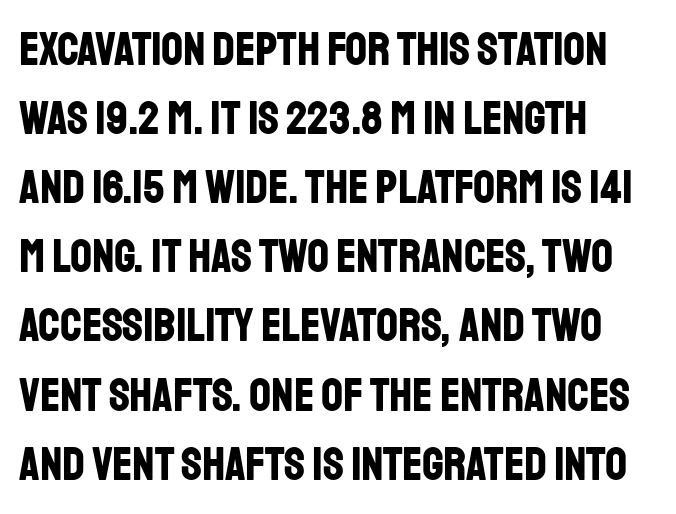
{"serif": "no", "italic": "no", "bold": "yes", "weight": "bold", "width": "condensed", "stroke_contrast": "low", "x_height": "large", "monospaced": "no", "underline": "no", "align": "left", "line_spacing": "normal", "line_spacing_ratio": 1.44, "letter_spacing": "normal", "letter_spacing_em": 0.0, "glyph_px": 48}
